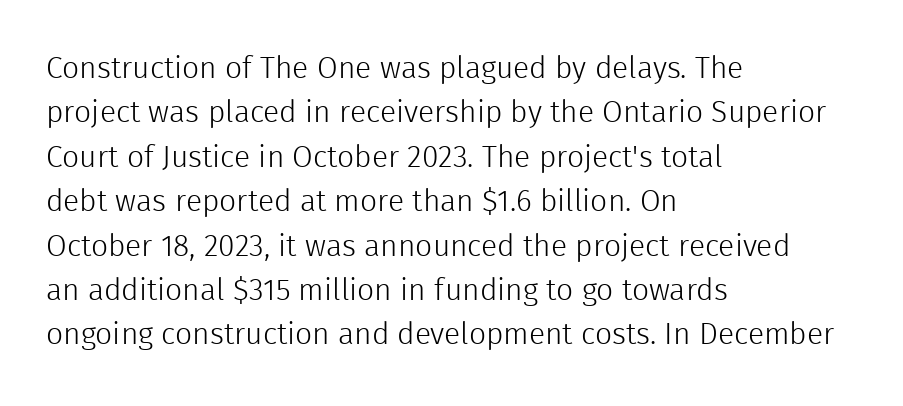
The image shows 30 px light sans-serif type, upright; set left-aligned, normal line spacing (1.48x), normal letter spacing, not underlined; a medium x-height.
